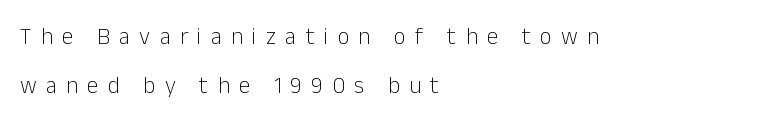
Q: Is the text bold? A: No.
Q: Is the text italic (slanted)? A: No, it is upright.
Q: Is the text underlined? A: No.
Q: How is the paragraph aligned? A: Left-aligned.
Q: Is the spacing between letters normal or unusually wide? A: Unusually wide.
Q: Is the spacing between lines tight, normal or loose? A: Loose.
